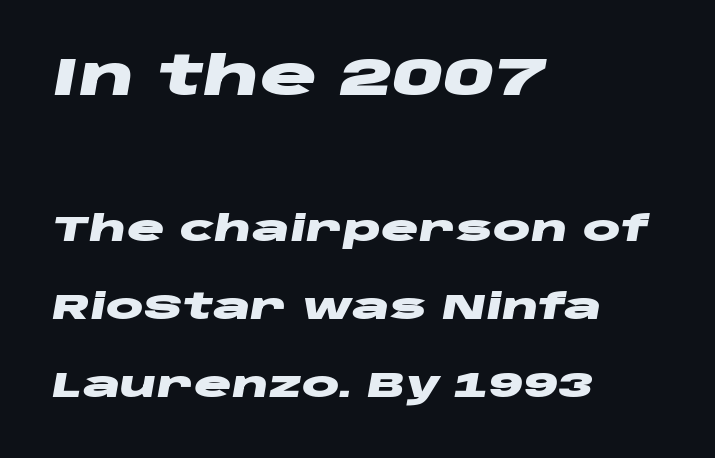
Q: Is the text bold? A: Yes.
Q: Is the text italic (slanted)? A: Yes, it leans right by about 10 degrees.
Q: Is the text underlined? A: No.
Q: How is the paragraph aligned? A: Left-aligned.
Q: Is the spacing between letters normal or unusually wide? A: Normal.
Q: Is the spacing between lines tight, normal or loose? A: Loose.
Q: Which block of text is set in a larger size, the first (top) or the second (bottom)? A: The first (top) one.
Q: Width (condensed, normal, or wide)? A: Wide.
Q: Stroke contrast? A: Low.
Q: x-height? A: Large.
Q: Monospaced? A: No.
